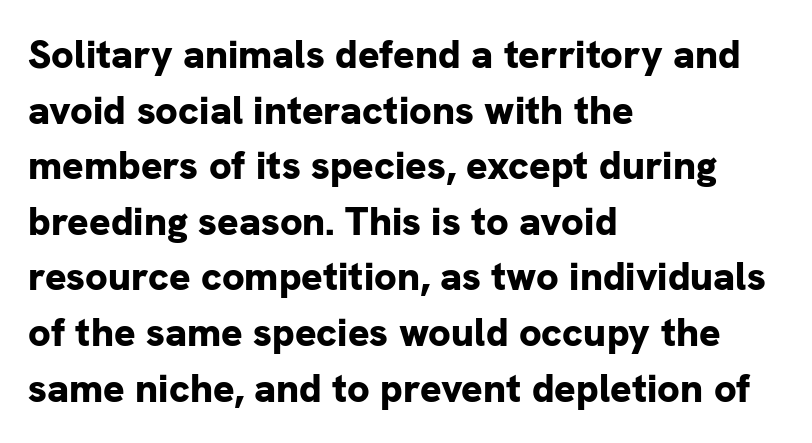
{"serif": "no", "italic": "no", "bold": "yes", "weight": "bold", "width": "normal", "stroke_contrast": "low", "x_height": "medium", "monospaced": "no", "underline": "no", "align": "left", "line_spacing": "normal", "line_spacing_ratio": 1.39, "letter_spacing": "normal", "letter_spacing_em": 0.0, "glyph_px": 40}
